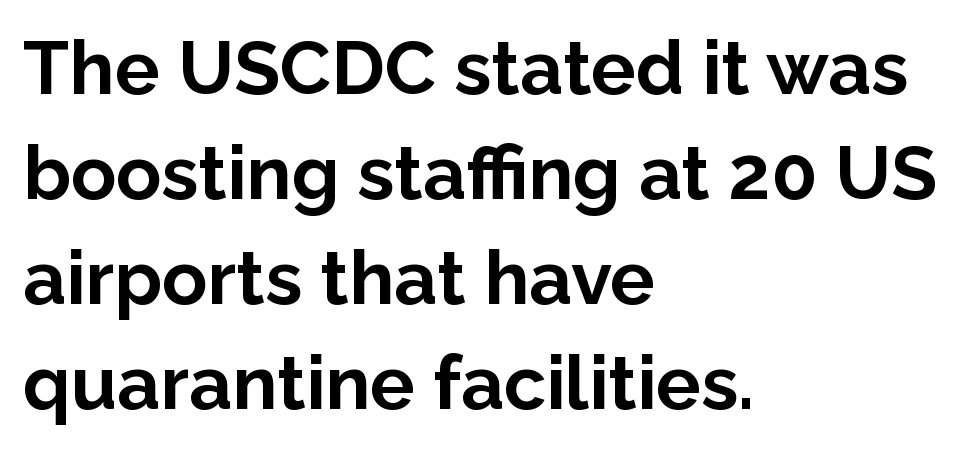
One-word summary of the alignment: left. The typesetting leans heavy: a genuine bold. You can tell it's not italic because the verticals are truly vertical. Observe the ordinary spacing: letters are neighbours, not strangers.
